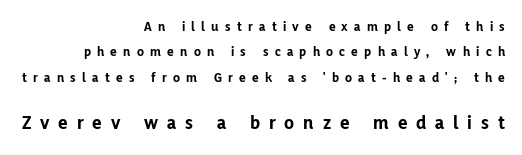
The image shows 20 px bold type, upright; set right-aligned, line spacing 1.82x, unusually wide letter spacing (+0.45 em), not underlined; the second (bottom) block is 1.43x larger.
